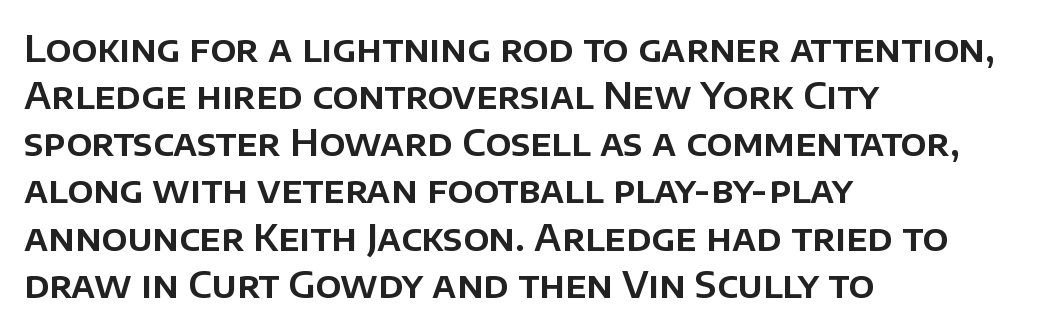
Q: Is the text italic (slanted)? A: No, it is upright.
Q: Is the typeface a serif or a sans-serif typeface? A: Sans-serif.
Q: Is the text underlined? A: No.
Q: How is the paragraph aligned? A: Left-aligned.
Q: Is the spacing between letters normal or unusually wide? A: Normal.
Q: Is the spacing between lines tight, normal or loose? A: Normal.
Q: Width (condensed, normal, or wide)? A: Normal.
Q: Stroke contrast? A: Low.
Q: x-height? A: Large.
Q: Monospaced? A: No.
